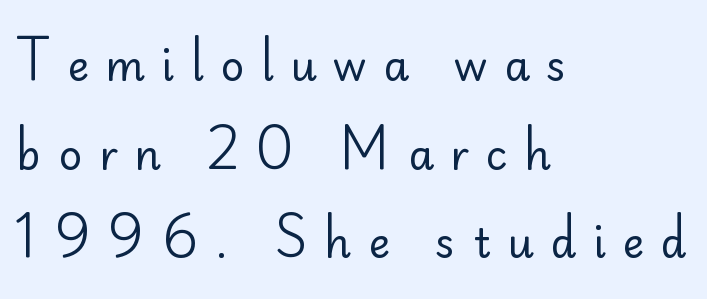
Weight: regular or lighter. Vertical strokes here are truly vertical. The block of text is sparse from top to bottom, with ample space between rows. Left-aligned paragraph, ragged on the right. The area under the type is left untouched. The glyphs in this specimen are sans serif.
